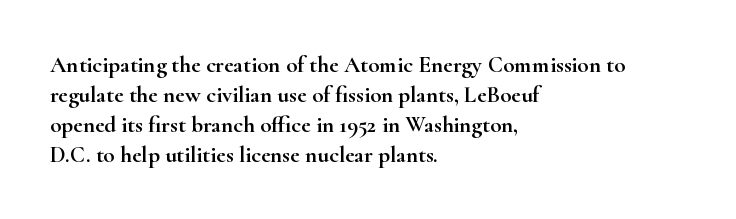
Q: Is the text italic (slanted)? A: No, it is upright.
Q: Is the text underlined? A: No.
Q: How is the paragraph aligned? A: Left-aligned.
Q: Is the spacing between letters normal or unusually wide? A: Normal.
Q: Is the spacing between lines tight, normal or loose? A: Normal.
